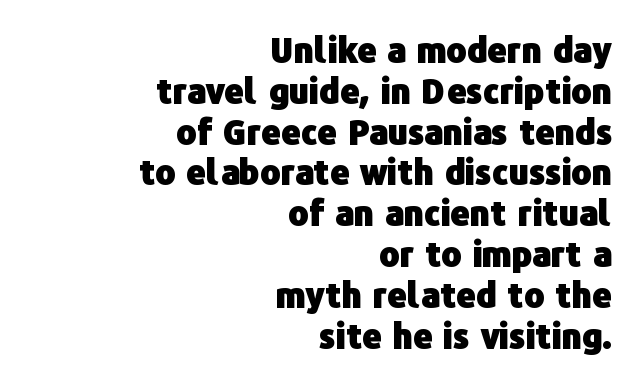
Tracking value appears to be zero — textbook default spacing. Stroke terminals: plain, sans-serif. You'd pick this weight for a headline — it's a proper bold. This is the regular roman posture of the typeface.
